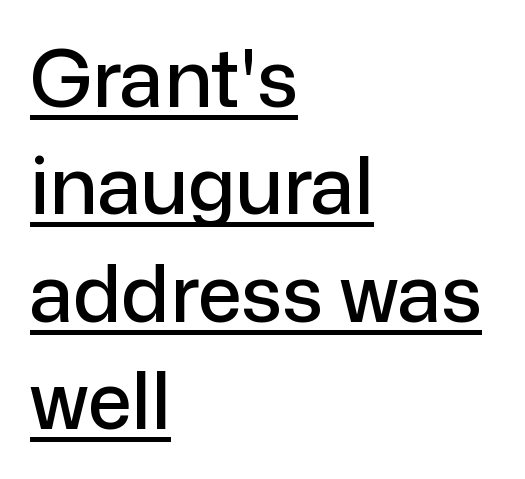
Q: Is the text italic (slanted)? A: No, it is upright.
Q: Is the typeface a serif or a sans-serif typeface? A: Sans-serif.
Q: Is the text underlined? A: Yes.
Q: How is the paragraph aligned? A: Left-aligned.
Q: Is the spacing between letters normal or unusually wide? A: Normal.
Q: Is the spacing between lines tight, normal or loose? A: Normal.
Q: Width (condensed, normal, or wide)? A: Normal.
Q: Stroke contrast? A: Low.
Q: x-height? A: Medium.
Q: Monospaced? A: No.
